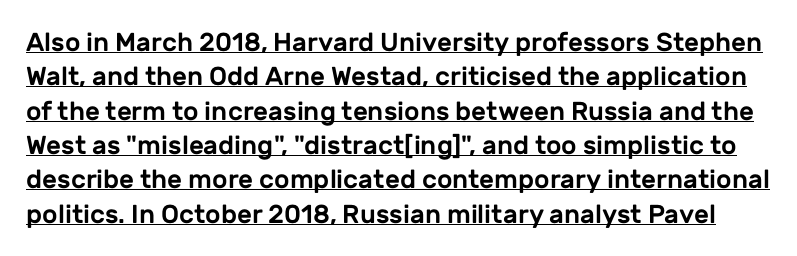
A typesetter would call this leading conventional body-copy spacing. Descenders here cross a horizontal rule under the line. A typesetter would mark this as roman, not italic. Compared with typical body copy, the letter spacing here is the same.
